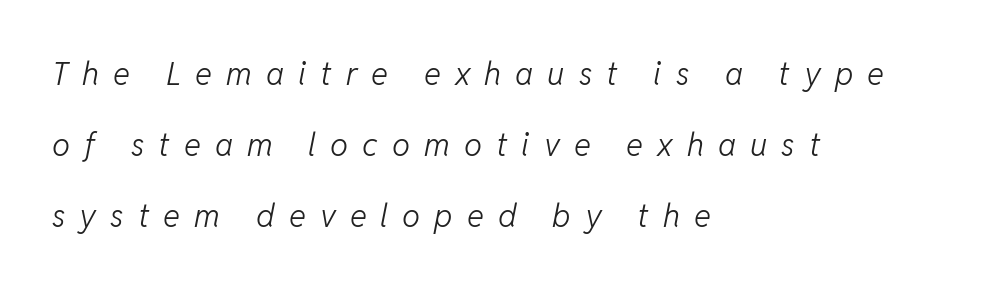
Q: Is the text bold? A: No.
Q: Is the text italic (slanted)? A: Yes, it leans right by about 11 degrees.
Q: Is the text underlined? A: No.
Q: How is the paragraph aligned? A: Left-aligned.
Q: Is the spacing between letters normal or unusually wide? A: Unusually wide.
Q: Is the spacing between lines tight, normal or loose? A: Loose.
Q: Width (condensed, normal, or wide)? A: Normal.
Q: Stroke contrast? A: Low.
Q: x-height? A: Medium.
Q: Monospaced? A: No.
